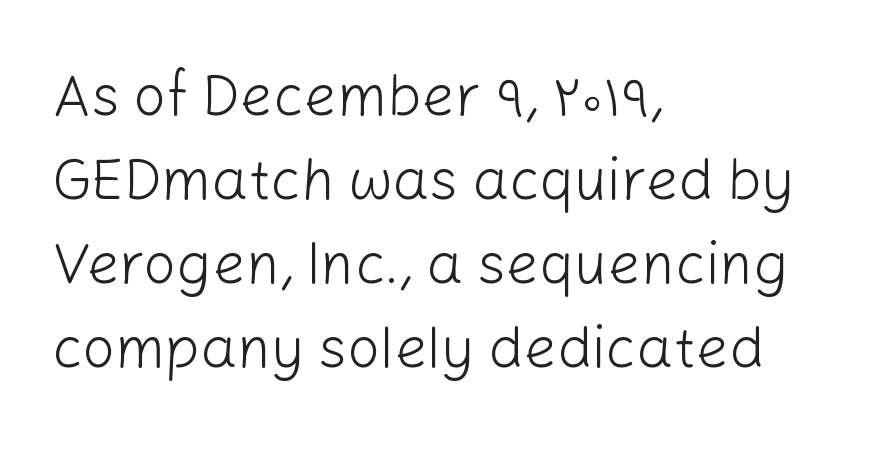
{"serif": "no", "italic": "no", "bold": "no", "weight": "light", "width": "normal", "stroke_contrast": "low", "x_height": "medium", "monospaced": "no", "underline": "no", "align": "left", "line_spacing": "normal", "line_spacing_ratio": 1.45, "letter_spacing": "normal", "letter_spacing_em": 0.0, "glyph_px": 58}
